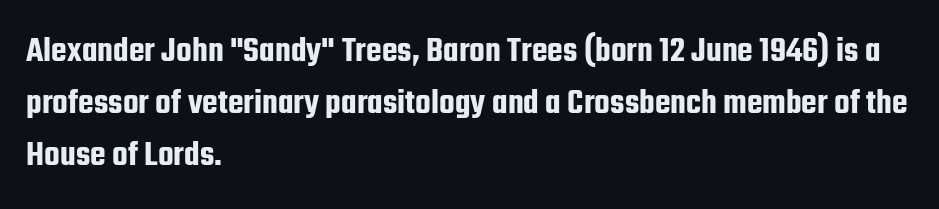
Q: Is the text italic (slanted)? A: No, it is upright.
Q: Is the typeface a serif or a sans-serif typeface? A: Sans-serif.
Q: Is the text underlined? A: No.
Q: How is the paragraph aligned? A: Left-aligned.
Q: Is the spacing between letters normal or unusually wide? A: Normal.
Q: Is the spacing between lines tight, normal or loose? A: Normal.
Q: Width (condensed, normal, or wide)? A: Condensed.
Q: Stroke contrast? A: Low.
Q: x-height? A: Medium.
Q: Monospaced? A: No.
